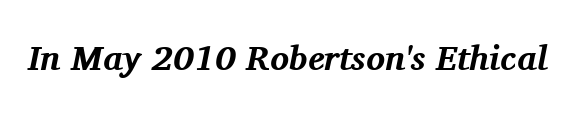
Are there feet on the stems? There are — it's a serif. Weight check: bold — yes, fully. The axis of the letterforms is tilted away from vertical. Words float on clear page, feet unadorned.
